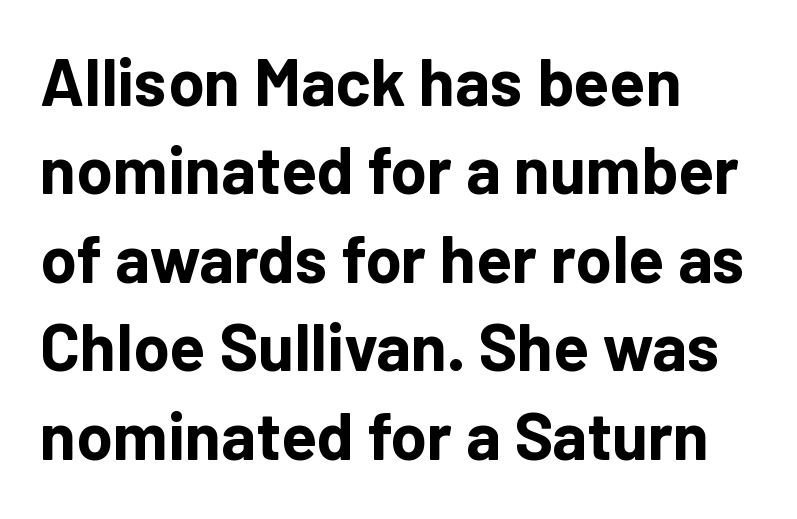
{"serif": "no", "italic": "no", "bold": "yes", "weight": "bold", "width": "normal", "stroke_contrast": "low", "x_height": "medium", "monospaced": "no", "underline": "no", "align": "left", "line_spacing": "normal", "line_spacing_ratio": 1.34, "letter_spacing": "normal", "letter_spacing_em": 0.0, "glyph_px": 66}
